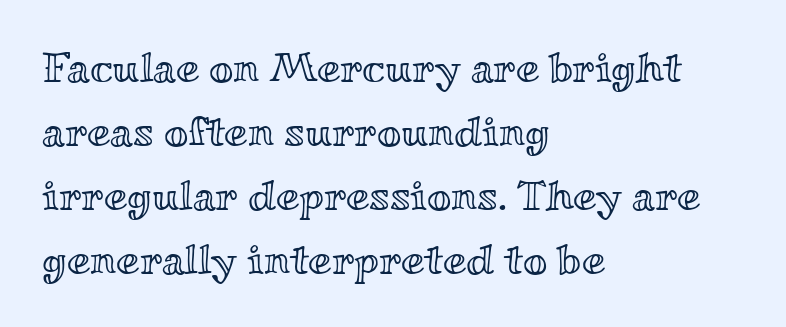
{"italic": "no", "width": "wide", "x_height": "small", "monospaced": "no", "underline": "no", "align": "left", "line_spacing": "normal", "line_spacing_ratio": 1.52, "letter_spacing": "normal", "letter_spacing_em": 0.0, "glyph_px": 42}
